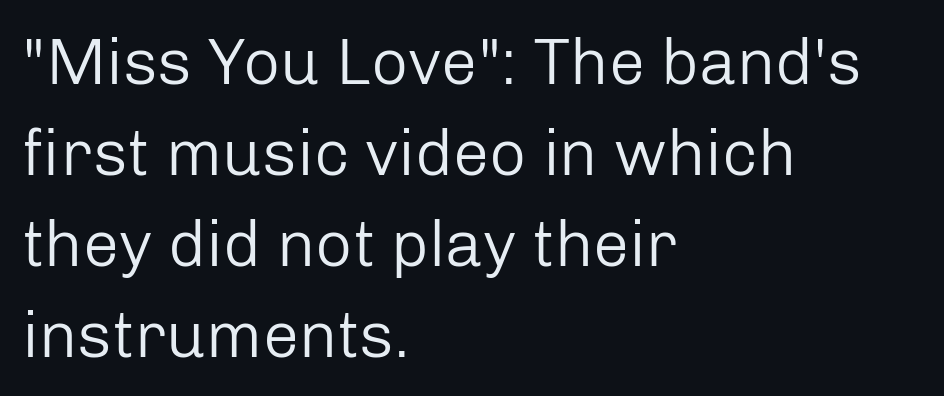
The image shows 65 px regular-weight sans-serif type, upright; set left-aligned, normal line spacing (1.4x), normal letter spacing, not underlined; low stroke contrast and a medium x-height.
